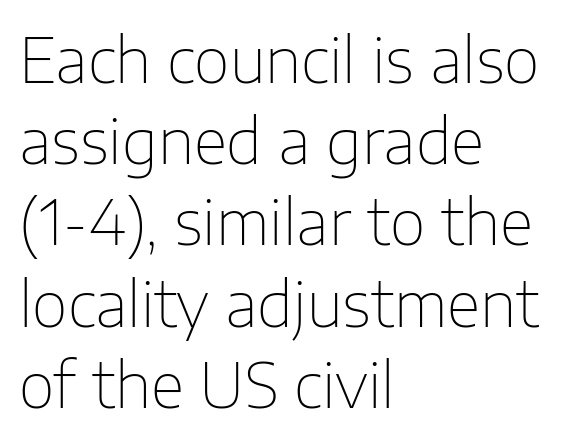
The image shows 62 px thin sans-serif type, upright; set left-aligned, normal line spacing (1.31x), normal letter spacing, not underlined; low stroke contrast and a medium x-height.
